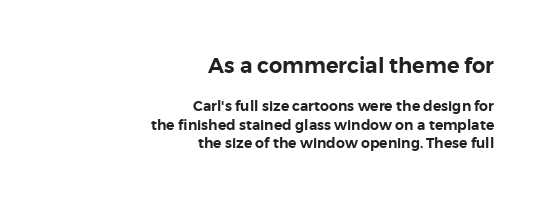
Q: Is the text italic (slanted)? A: No, it is upright.
Q: Is the text underlined? A: No.
Q: How is the paragraph aligned? A: Right-aligned.
Q: Is the spacing between letters normal or unusually wide? A: Normal.
Q: Is the spacing between lines tight, normal or loose? A: Normal.
Q: Which block of text is set in a larger size, the first (top) or the second (bottom)? A: The first (top) one.
